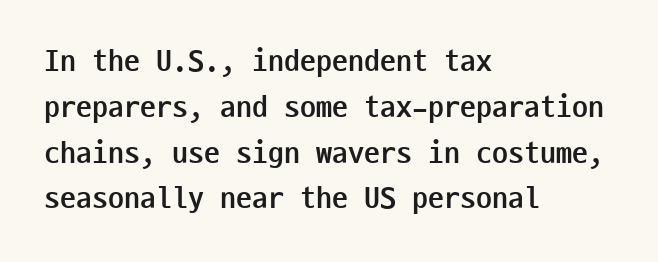
Beneath every word, the page is bare. Regarding serifs, this sample does without them. Each line starts at the same left margin while the right side varies. The letters are bold, with thick, heavy strokes. Every character sits straight up, as roman type does. Spacing between characters is what you'd get straight out of the box.
